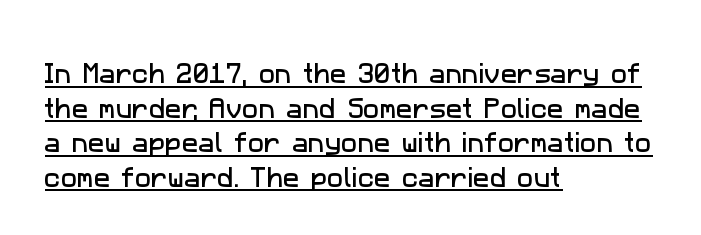
Q: Is the text underlined? A: Yes.
Q: How is the paragraph aligned? A: Left-aligned.
Q: Is the spacing between letters normal or unusually wide? A: Normal.
Q: Is the spacing between lines tight, normal or loose? A: Normal.
